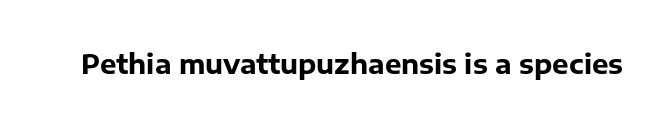
The image shows 26 px bold type, upright; set normal letter spacing, not underlined.
